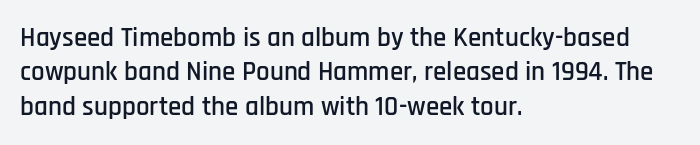
Do the letters lean? They stand straight. Lines of text with bare space underneath. The passage shown stacks its lines at a standard gap. Casual observation: everything's shoved over to the left.
